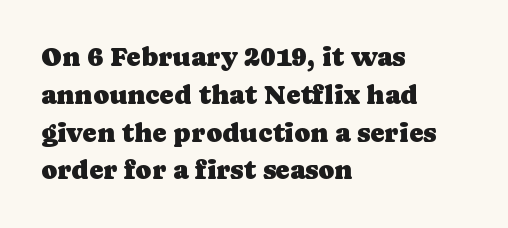
The image shows 27 px text type, upright; set left-aligned, normal line spacing (1.4x), normal letter spacing, not underlined.
